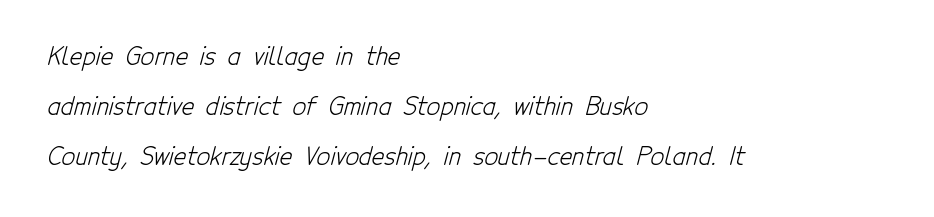
The image shows 24 px text type; set left-aligned, loose line spacing (2.08x), normal letter spacing, not underlined.
